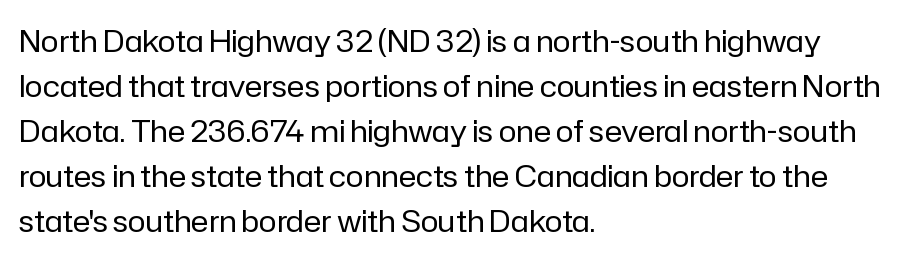
Is this a heavy cut? Hardly; it is regular or lighter. This is sans-serif lettering, the kind often seen on screens and signage. The rows are spaced the way most documents space them. Characters follow at the spacing the type designer built in.
